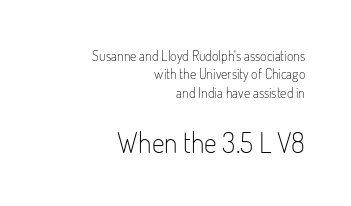
The image shows 28 px light, condensed sans-serif type, upright; set right-aligned, normal line spacing (1.32x), normal letter spacing, not underlined; the second (bottom) block is 2.0x larger; low stroke contrast and a small x-height.
